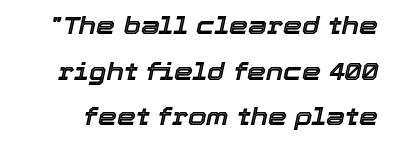
The image shows 24 px text type, italic (leaning right); set loose line spacing (1.9x), normal letter spacing, not underlined.
